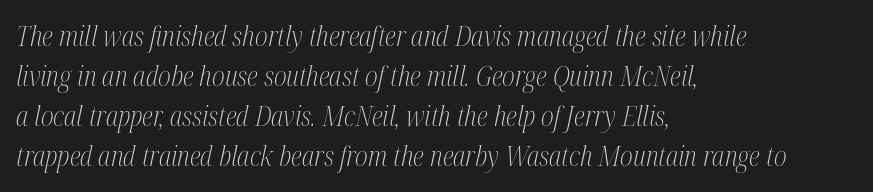
{"serif": "yes", "italic": "yes", "lean": "right", "slant_degrees": 12, "bold": "no", "weight": "light", "width": "condensed", "stroke_contrast": "medium", "x_height": "medium", "monospaced": "no", "underline": "no", "align": "left", "line_spacing": "normal", "line_spacing_ratio": 1.43, "letter_spacing": "normal", "letter_spacing_em": 0.0, "glyph_px": 28}
